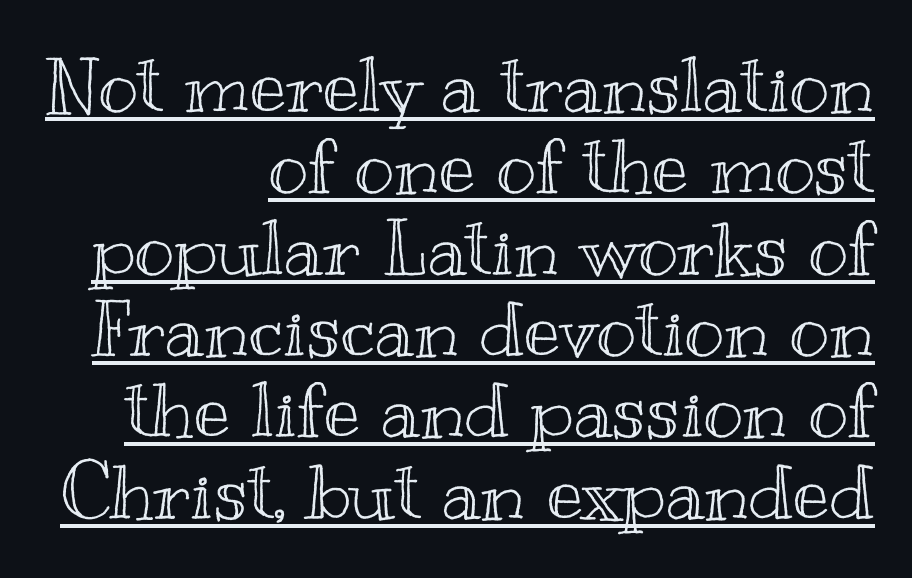
The passage shown stacks its lines with hardly any gap. The rendering uses the underline text-decoration. The text block is weighted toward the right margin, trailing off unevenly leftward. The type is set solid horizontally, with unmodified tracking. Note the varied advance widths — an 'i' is clearly narrower than an 'm'. The letters stand upright; this is a roman face.
